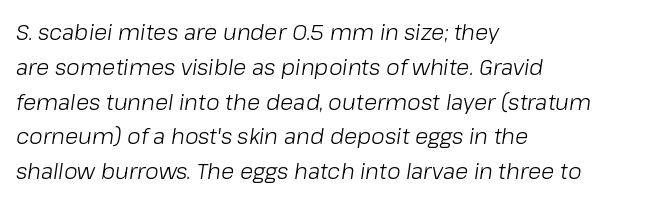
The text carries the slant typical of an italic or oblique font. The compositor pushed each line to the left boundary. The foot of each line stays bare and open. The weight would be labelled regular, book, light, or lighter still. What's the leading like? Ordinary, nothing unusual.
